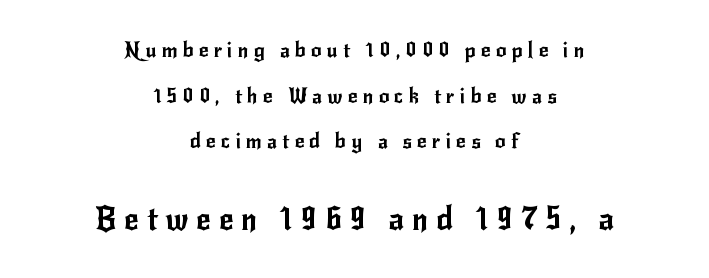
Typographically, this falls in the sans-serif category. Every stem runs plumb, perpendicular to the baseline. The passage shown begins with its smaller block and ends with its larger one. Does the copy run flush right? No — it is centered line by line.
